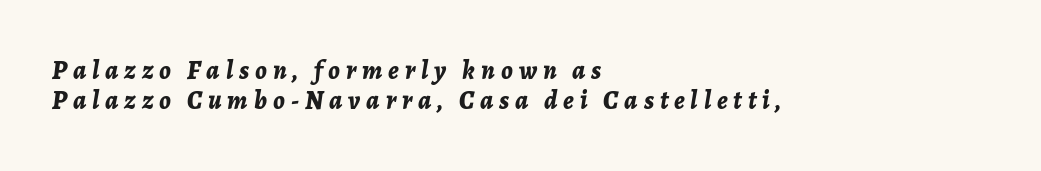
The image shows 26 px bold type, italic (leaning right); set left-aligned, line spacing 1.17x, unusually wide letter spacing (+0.23 em), not underlined.
